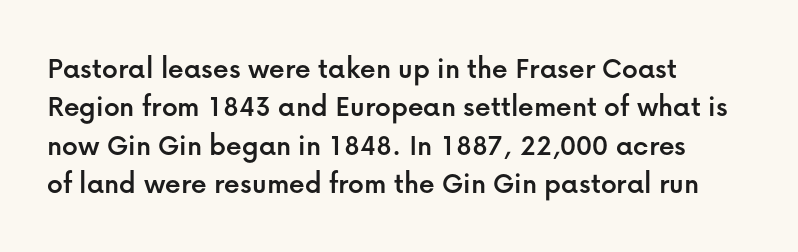
Each letter keeps its own natural width here, so spacing adapts to shape. The setting favours the left margin, as ordinary paragraphs usually do. The type is set solid horizontally, with unmodified tracking. Does the type have serifs? No, each stem ends abruptly.
